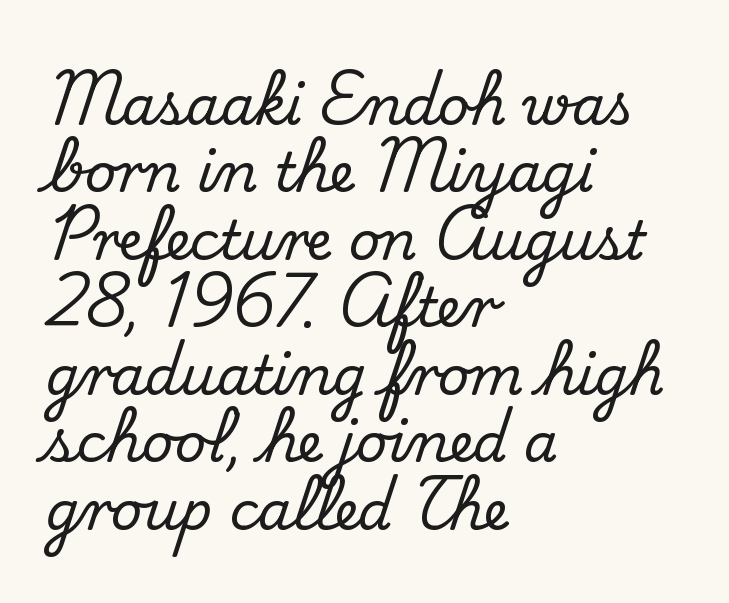
{"serif": "yes", "width": "normal", "stroke_contrast": "medium", "x_height": "small", "monospaced": "no", "underline": "no", "align": "left", "line_spacing": "normal", "line_spacing_ratio": 1.25, "letter_spacing": "normal", "letter_spacing_em": 0.0, "glyph_px": 54}
